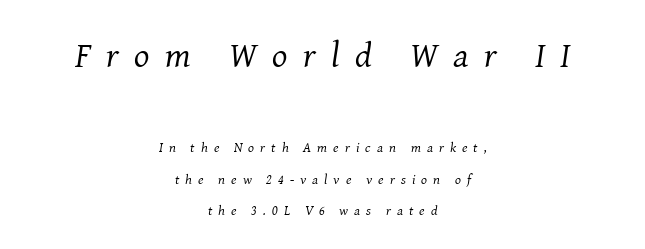
The image shows 36 px regular-weight serif type, italic (leaning right); set centered, loose line spacing (2.24x), unusually wide letter spacing (+0.43 em), not underlined; the first (top) block is 2.57x larger; medium stroke contrast and a medium x-height.
